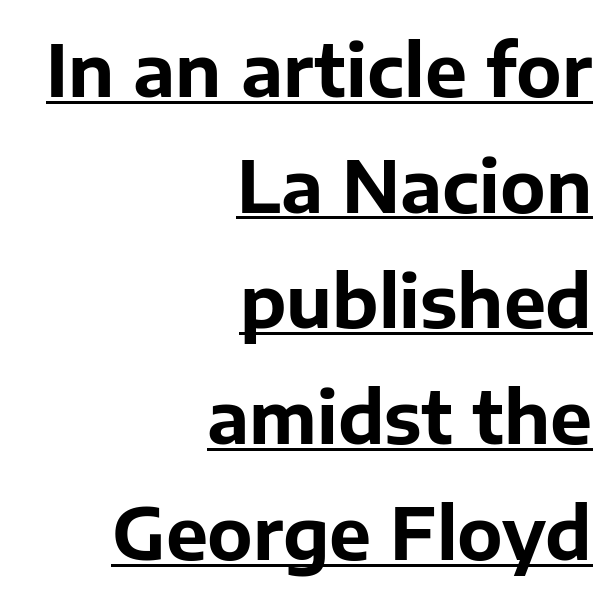
The image shows 71 px bold sans-serif type, upright; set right-aligned, normal line spacing (1.63x), normal letter spacing, underlined; low stroke contrast and a medium x-height.
